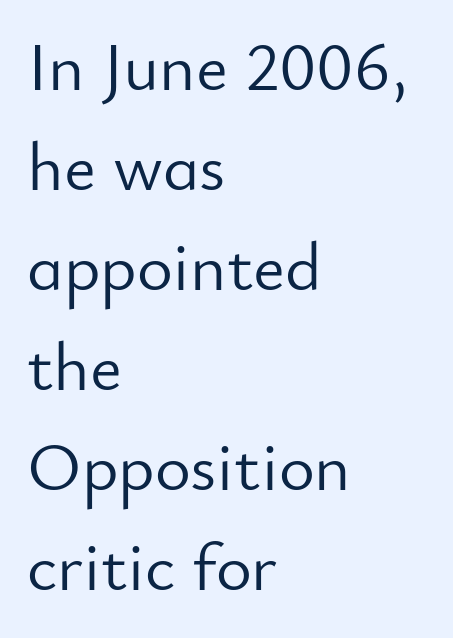
In terms of letterform style, serifs are entirely absent. The leading is moderate, giving the passage an even texture. Vertical strokes here are truly vertical. You could call the tracking neutral — neither tight nor loose.
